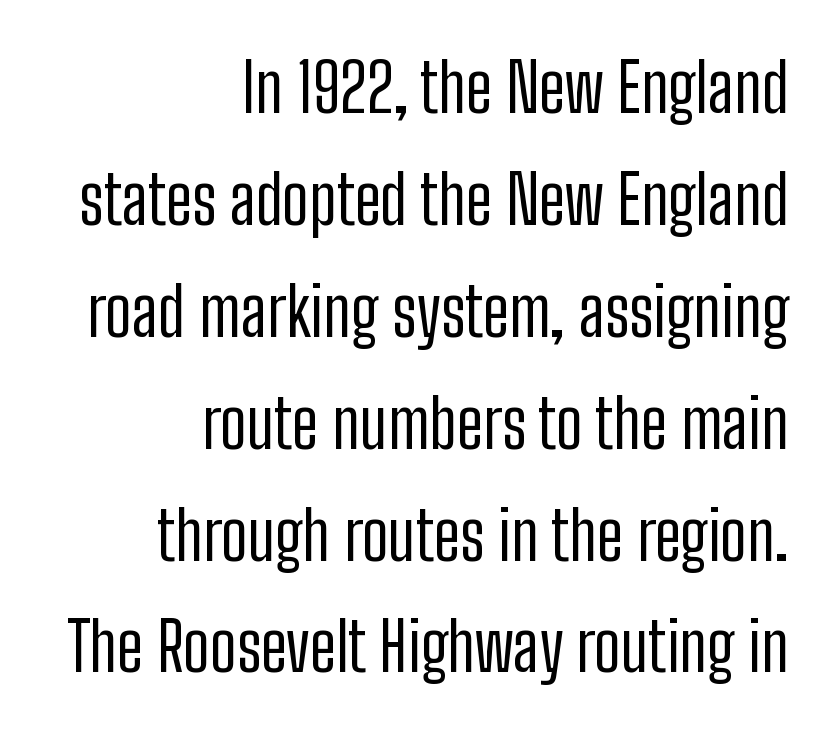
{"serif": "no", "italic": "no", "bold": "no", "weight": "regular", "width": "condensed", "stroke_contrast": "low", "x_height": "medium", "monospaced": "no", "underline": "no", "align": "right", "line_spacing": "normal", "line_spacing_ratio": 1.67, "letter_spacing": "normal", "letter_spacing_em": 0.0, "glyph_px": 67}
